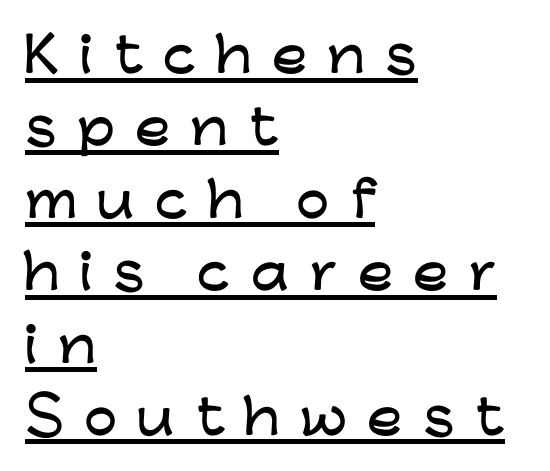
Glance below the letters and you will spot a drawn line. Each letter keeps its own natural width here, so spacing adapts to shape. In terms of letterspacing, this is a distinctly airy, spread setting. What's the leading like? Ordinary, nothing unusual. In terms of letterform style, serifs are entirely absent. These lines stack with their left ends in a neat column.
